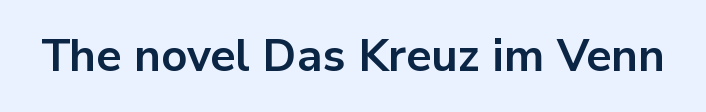
The image shows 45 px bold sans-serif type, upright; set normal letter spacing, not underlined; low stroke contrast and a medium x-height.
